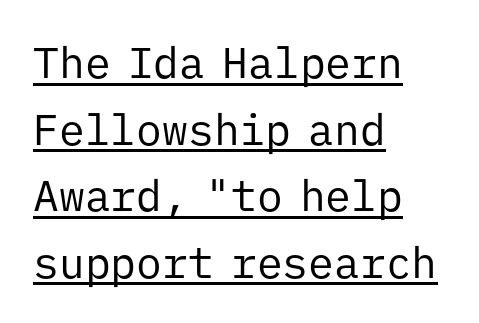
{"serif": "no", "italic": "no", "bold": "no", "weight": "regular", "width": "normal", "stroke_contrast": "low", "x_height": "medium", "monospaced": "yes", "underline": "yes", "align": "left", "line_spacing": "normal", "line_spacing_ratio": 1.55, "letter_spacing": "normal", "letter_spacing_em": 0.0, "glyph_px": 43}
